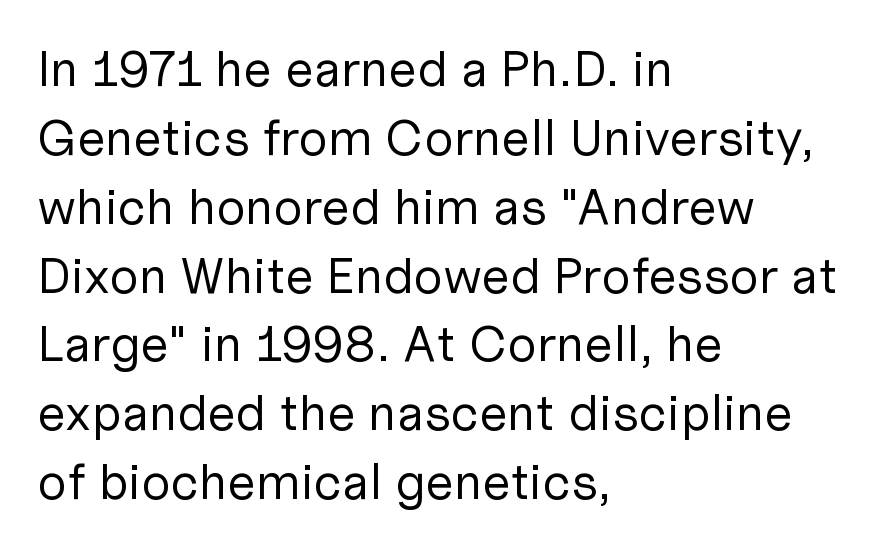
{"serif": "no", "italic": "no", "bold": "no", "weight": "regular", "width": "normal", "stroke_contrast": "low", "x_height": "medium", "monospaced": "no", "underline": "no", "align": "left", "line_spacing": "normal", "line_spacing_ratio": 1.35, "letter_spacing": "normal", "letter_spacing_em": 0.0, "glyph_px": 51}
